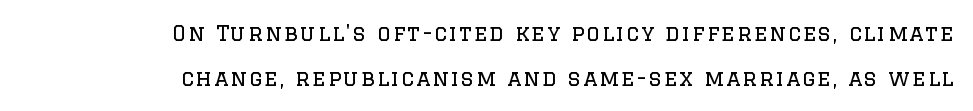
Does the copy run flush right? Yes — the right margin is perfectly even. The vertical gap from one line to the next is large. Words float on clear page, feet unadorned. Do the letters lean? They stand straight.
